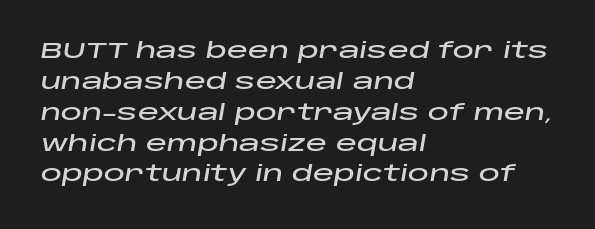
The font's italic variant was chosen for this text. Does extra space separate the letters? No, they use regular spacing. Beneath every word, the page is bare. The rag falls on the right side of this text block. The space between consecutive lines is moderate.
